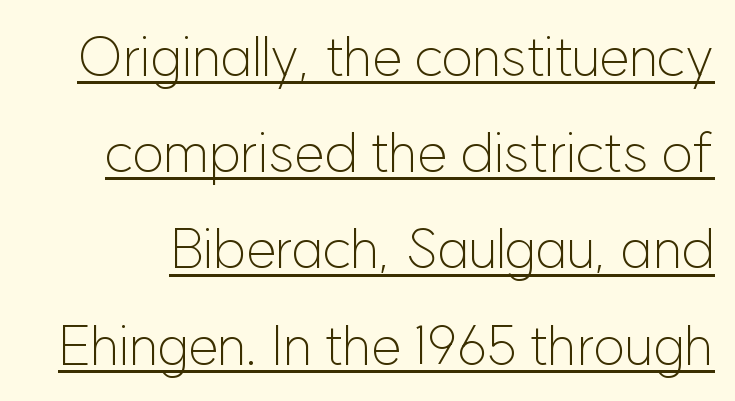
The image shows 55 px light sans-serif type, upright; set line spacing 1.75x, normal letter spacing, underlined; low stroke contrast and a medium x-height.
